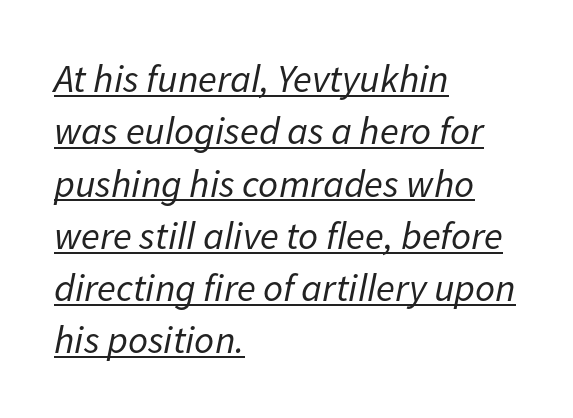
{"italic": "yes", "lean": "right", "slant_degrees": 11, "bold": "no", "weight": "regular", "width": "normal", "stroke_contrast": "low", "x_height": "medium", "monospaced": "no", "underline": "yes", "align": "left", "line_spacing": "normal", "line_spacing_ratio": 1.34, "letter_spacing": "normal", "letter_spacing_em": 0.0, "glyph_px": 39}
